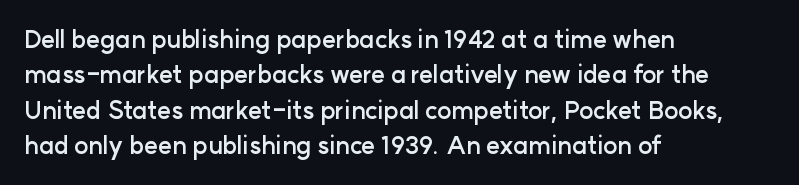
The baseline area is clear. Rendered with straight, roman letterforms. The face used here has the dense, thick strokes of a bold. One-word summary of the alignment: left.
